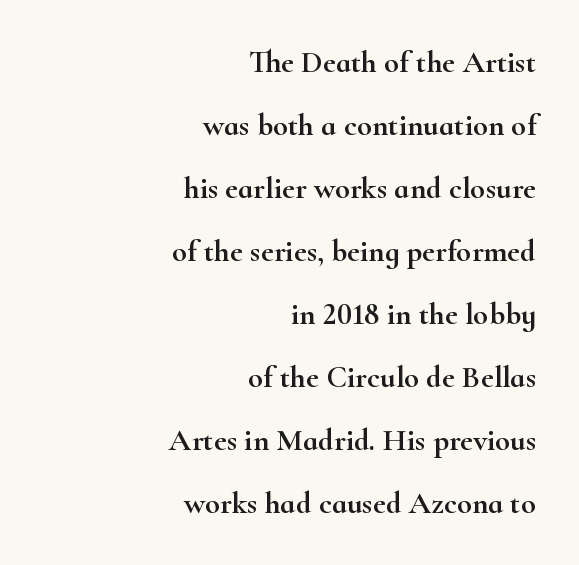
{"serif": "yes", "italic": "no", "width": "wide", "stroke_contrast": "high", "x_height": "small", "monospaced": "no", "underline": "no", "align": "right", "line_spacing": "loose", "line_spacing_ratio": 2.03, "letter_spacing": "normal", "letter_spacing_em": 0.0, "glyph_px": 31}
